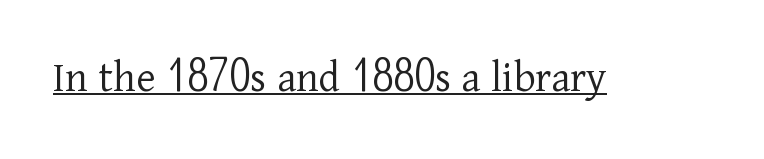
Q: Is the text bold? A: No.
Q: Is the text italic (slanted)? A: No, it is upright.
Q: Is the typeface a serif or a sans-serif typeface? A: Serif.
Q: Is the text underlined? A: Yes.
Q: Is the spacing between letters normal or unusually wide? A: Normal.
Q: Width (condensed, normal, or wide)? A: Normal.
Q: Stroke contrast? A: Low.
Q: x-height? A: Medium.
Q: Monospaced? A: No.
